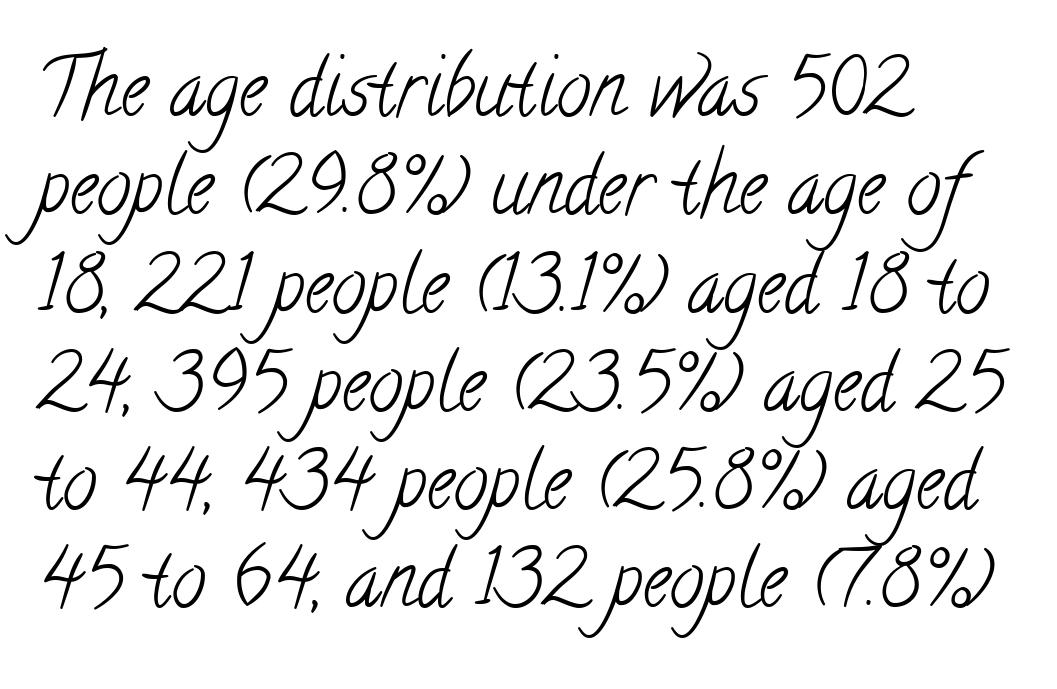
Reading down the block, your eye returns to a fixed left position each line. Anything drawn beneath the words? Only blank space. Observe the ordinary spacing: letters are neighbours, not strangers. What kind of face is this? One with serifs.
